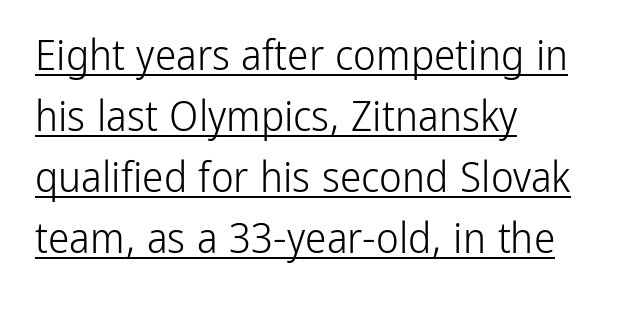
Q: Is the text bold? A: No.
Q: Is the text italic (slanted)? A: No, it is upright.
Q: Is the typeface a serif or a sans-serif typeface? A: Sans-serif.
Q: Is the text underlined? A: Yes.
Q: How is the paragraph aligned? A: Left-aligned.
Q: Is the spacing between letters normal or unusually wide? A: Normal.
Q: Is the spacing between lines tight, normal or loose? A: Normal.
Q: Width (condensed, normal, or wide)? A: Condensed.
Q: Stroke contrast? A: Low.
Q: x-height? A: Medium.
Q: Monospaced? A: No.
